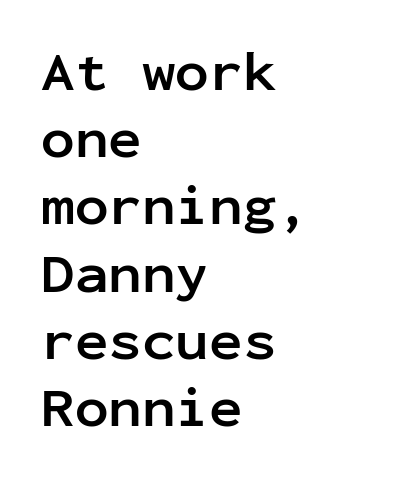
Each letter's strokes conclude bluntly, with no projecting serifs. Inter-character spacing is left at the font's built-in metrics. Typeset ragged right — the left edge is the straight one. Each glyph is drawn with heavy, bold strokes. Beneath every word, the page is bare.
